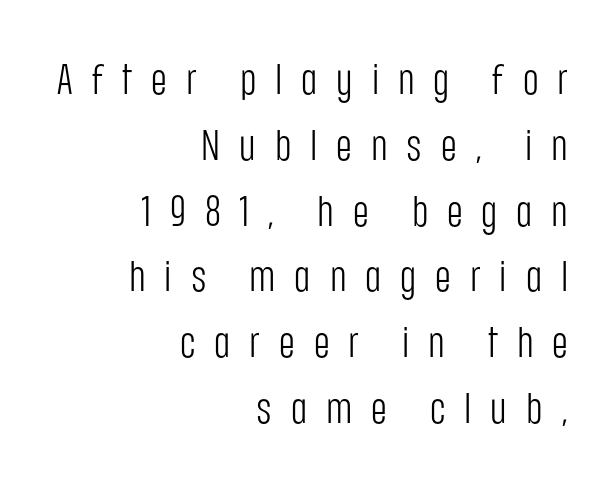
{"serif": "no", "italic": "no", "bold": "no", "weight": "light", "width": "condensed", "stroke_contrast": "low", "x_height": "large", "monospaced": "no", "underline": "no", "align": "right", "line_spacing": "normal", "line_spacing_ratio": 1.53, "letter_spacing": "wide", "letter_spacing_em": 0.44, "glyph_px": 43}
